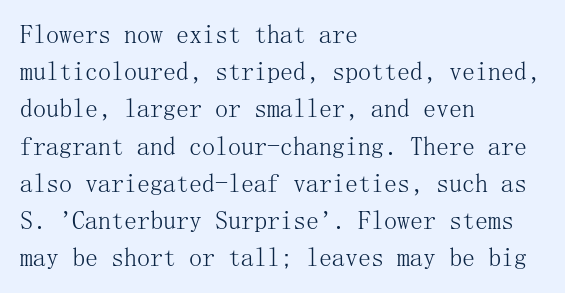
{"italic": "no", "bold": "no", "underline": "no", "align": "left", "line_spacing": "normal", "line_spacing_ratio": 1.43, "letter_spacing": "normal", "letter_spacing_em": 0.0, "glyph_px": 26}
